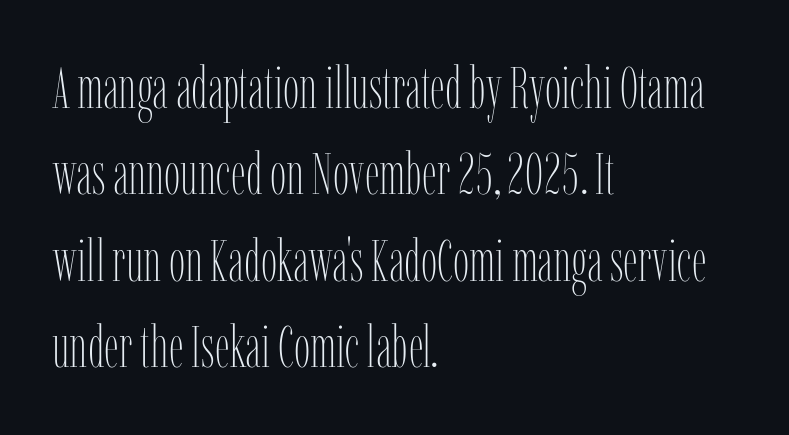
{"italic": "no", "bold": "no", "weight": "thin", "width": "condensed", "stroke_contrast": "low", "x_height": "medium", "monospaced": "no", "underline": "no", "align": "left", "line_spacing": "normal", "line_spacing_ratio": 1.49, "letter_spacing": "normal", "letter_spacing_em": 0.0, "glyph_px": 58}
